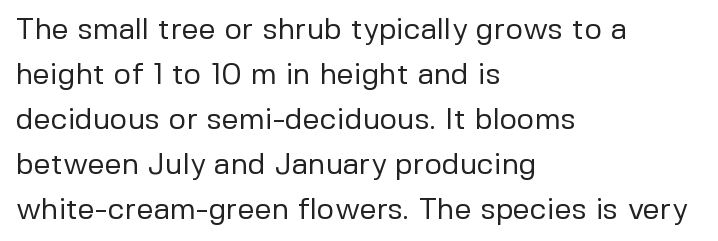
The image shows 30 px regular-weight sans-serif type, upright; set left-aligned, normal line spacing (1.5x), normal letter spacing, not underlined; low stroke contrast and a medium x-height.
